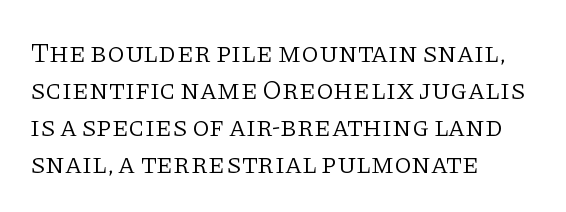
The image shows 28 px light serif type, upright; set left-aligned, normal line spacing (1.32x), normal letter spacing, not underlined; low stroke contrast and a large x-height.
